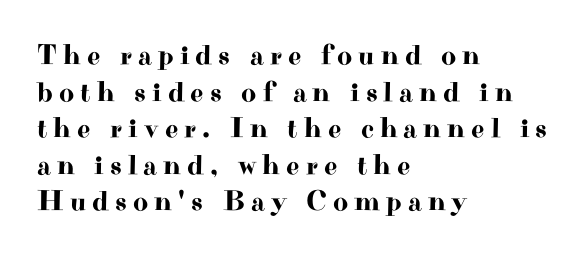
The image shows 29 px wide serif type, upright; set left-aligned, normal line spacing (1.26x), unusually wide letter spacing (+0.21 em), not underlined; high stroke contrast and a small x-height.
